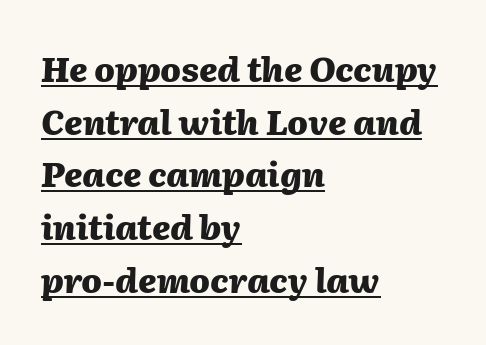
Decoration check: the copy is underlined. Notice how descenders clear the ascenders below comfortably — that's standard leading. You could not count columns in this text — the font is proportionally spaced. Default kerning and tracking; the words read as compact shapes. The setting favours the left margin, as ordinary paragraphs usually do.
